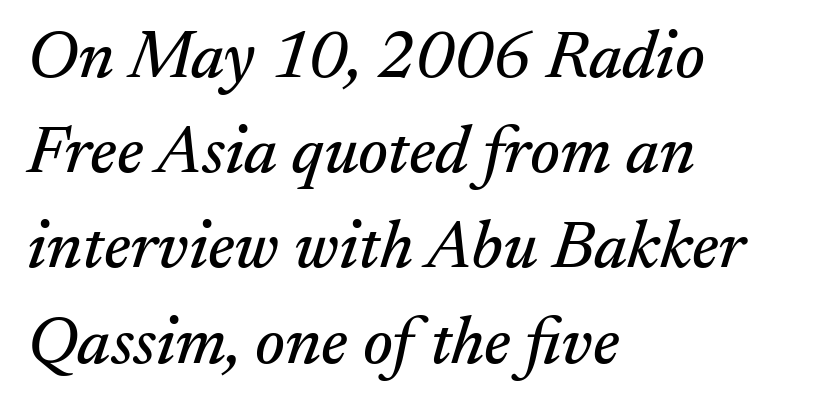
Q: Is the text italic (slanted)? A: Yes, it leans right by about 17 degrees.
Q: Is the typeface a serif or a sans-serif typeface? A: Serif.
Q: Is the text underlined? A: No.
Q: How is the paragraph aligned? A: Left-aligned.
Q: Is the spacing between letters normal or unusually wide? A: Normal.
Q: Is the spacing between lines tight, normal or loose? A: Normal.
Q: Width (condensed, normal, or wide)? A: Normal.
Q: Stroke contrast? A: Medium.
Q: x-height? A: Small.
Q: Monospaced? A: No.
